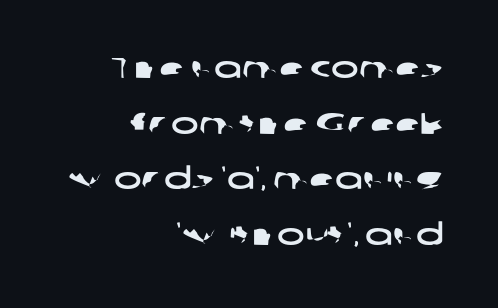
Q: Is the typeface a serif or a sans-serif typeface? A: Sans-serif.
Q: Is the text underlined? A: No.
Q: How is the paragraph aligned? A: Right-aligned.
Q: Is the spacing between letters normal or unusually wide? A: Normal.
Q: Is the spacing between lines tight, normal or loose? A: Loose.
Q: Width (condensed, normal, or wide)? A: Wide.
Q: Stroke contrast? A: Low.
Q: x-height? A: Medium.
Q: Monospaced? A: No.
